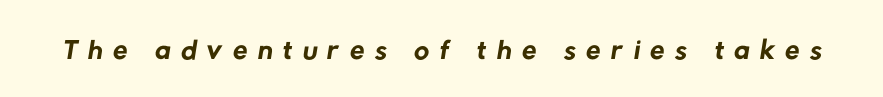
Q: Is the text bold? A: No.
Q: Is the typeface a serif or a sans-serif typeface? A: Sans-serif.
Q: Is the text underlined? A: No.
Q: Is the spacing between letters normal or unusually wide? A: Unusually wide.
Q: Width (condensed, normal, or wide)? A: Normal.
Q: Stroke contrast? A: Low.
Q: x-height? A: Medium.
Q: Monospaced? A: No.
